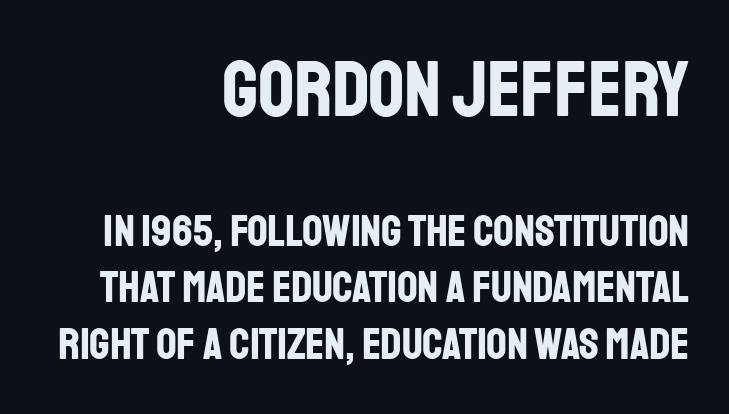
Looks like regular typesetting: each glyph gets only the width it needs. The emphasis by scale lands on block number one, above. No feet cap the strokes, marking this as sans-serif type. The letters sit at their default tracking, neither squeezed nor spread. The lines sit at an ordinary, default distance from one another. Descender tails drop into unmarked territory.
